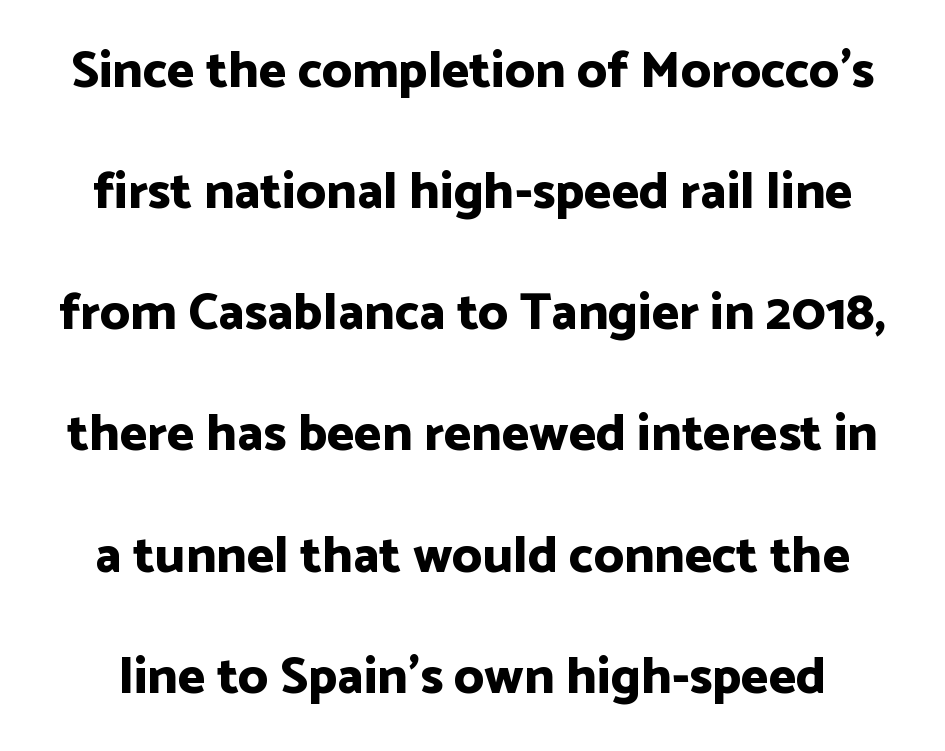
The image shows 52 px bold sans-serif type, upright; set loose line spacing (2.33x), normal letter spacing, not underlined; low stroke contrast and a medium x-height.
